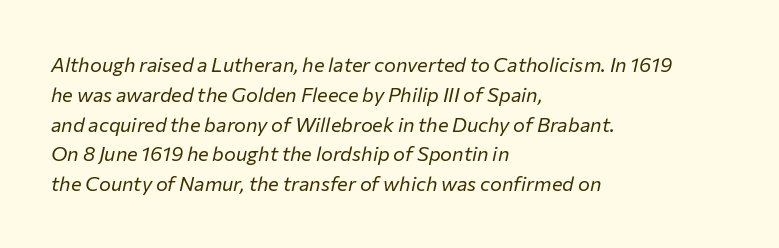
{"italic": "yes", "lean": "right", "slant_degrees": 12, "bold": "no", "underline": "no", "align": "left", "line_spacing": "normal", "line_spacing_ratio": 1.49, "letter_spacing": "normal", "letter_spacing_em": 0.0, "glyph_px": 20}
